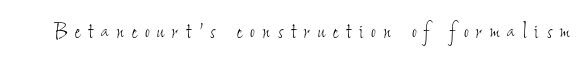
The image shows 26 px text type; set unusually wide letter spacing (+0.31 em), not underlined.
